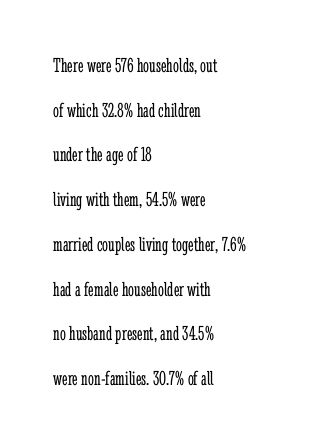
The image shows 21 px text type, upright; set left-aligned, loose line spacing (2.13x), normal letter spacing, not underlined.
